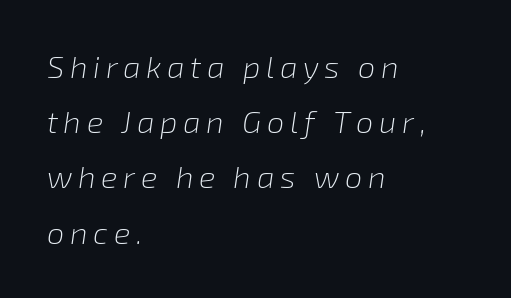
The rendering uses natural spacing where letterforms have individual widths. Horizontally, the lines are justified to the leading edge only. The font is comparable to plain body text, perhaps lighter. Descenders hang freely into open space. Characters are canted at an angle relative to the baseline's perpendicular.
